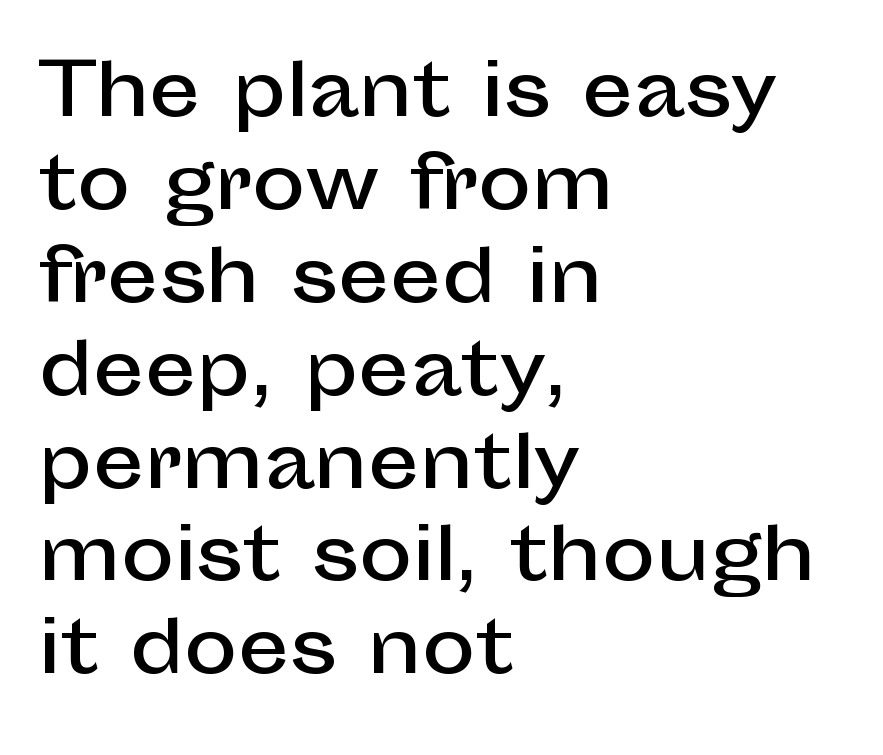
{"serif": "no", "italic": "no", "width": "normal", "stroke_contrast": "low", "x_height": "medium", "monospaced": "no", "underline": "no", "align": "left", "line_spacing": "normal", "line_spacing_ratio": 1.29, "letter_spacing": "normal", "letter_spacing_em": 0.0, "glyph_px": 72}
